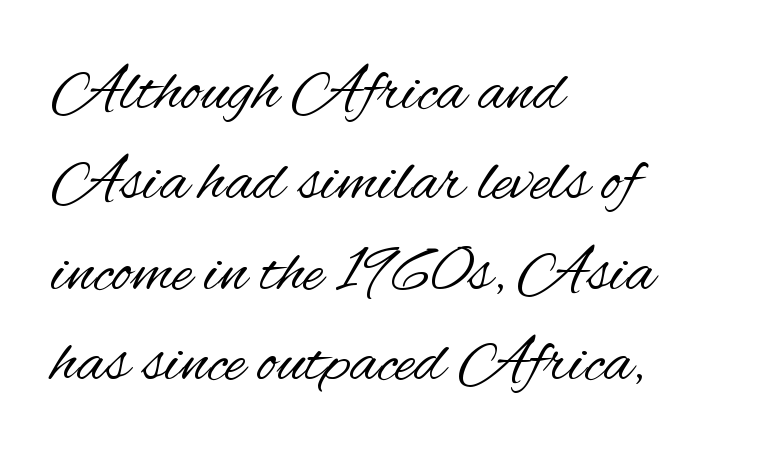
{"serif": "no", "bold": "no", "weight": "regular", "width": "condensed", "stroke_contrast": "medium", "x_height": "small", "monospaced": "no", "underline": "no", "align": "left", "line_spacing": "normal", "line_spacing_ratio": 1.35, "letter_spacing": "normal", "letter_spacing_em": 0.0, "glyph_px": 67}
